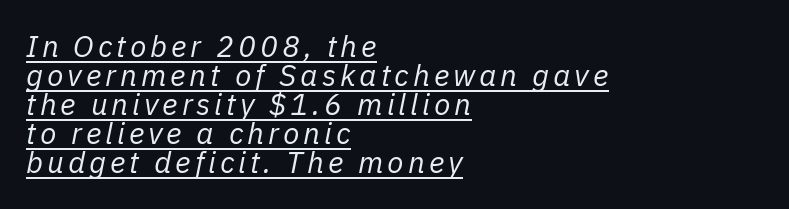
The image shows 30 px regular-weight type, italic (leaning right); set left-aligned, tight line spacing (0.97x), underlined; low stroke contrast and a medium x-height.
